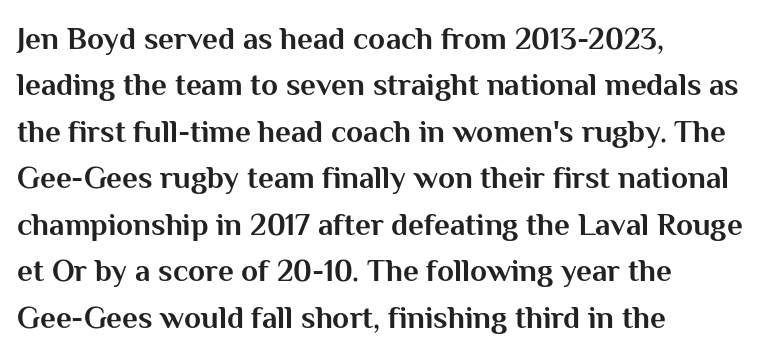
Q: Is the text bold? A: Yes.
Q: Is the text italic (slanted)? A: No, it is upright.
Q: Is the typeface a serif or a sans-serif typeface? A: Sans-serif.
Q: Is the text underlined? A: No.
Q: How is the paragraph aligned? A: Left-aligned.
Q: Is the spacing between letters normal or unusually wide? A: Normal.
Q: Is the spacing between lines tight, normal or loose? A: Normal.
Q: Width (condensed, normal, or wide)? A: Normal.
Q: Stroke contrast? A: Medium.
Q: x-height? A: Medium.
Q: Monospaced? A: No.
